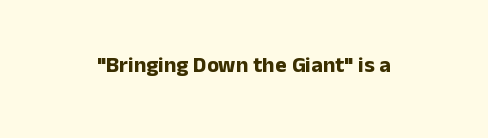
Q: Is the text bold? A: Yes.
Q: Is the text italic (slanted)? A: No, it is upright.
Q: Is the text underlined? A: No.
Q: Is the spacing between letters normal or unusually wide? A: Normal.
